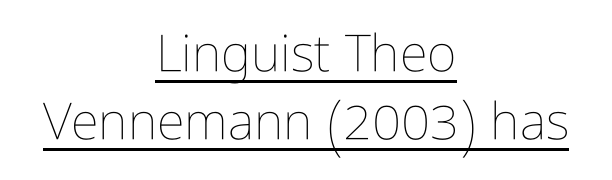
{"italic": "no", "bold": "no", "weight": "thin", "width": "condensed", "stroke_contrast": "low", "x_height": "medium", "monospaced": "no", "underline": "yes", "align": "center", "line_spacing": "normal", "line_spacing_ratio": 1.33, "letter_spacing": "normal", "letter_spacing_em": 0.0, "glyph_px": 51}
